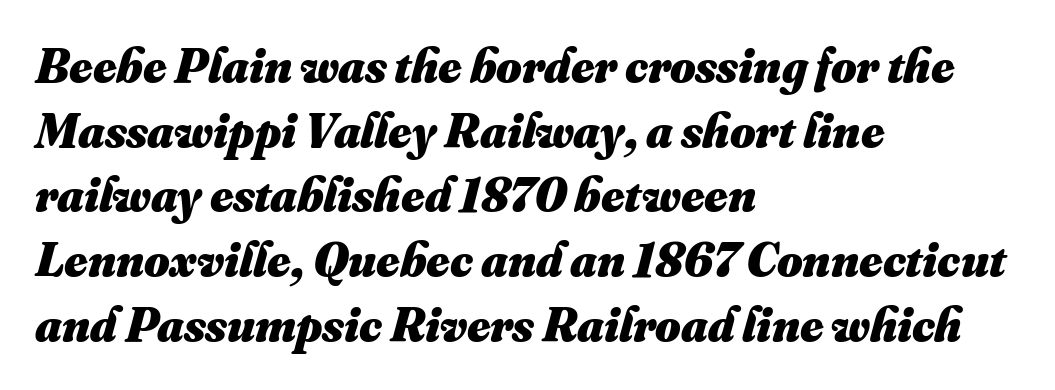
Thick stems and heavy bowls — unmistakably bold. Each word holds together tightly as a unit, with standard inter-letter gaps. Teacher's note: observe the even left margin — that is flush-left alignment. This rendering features lettering with no underline. Proportional: the letters do not fall into vertical columns. This sample keeps an unexceptional amount of space between lines.
